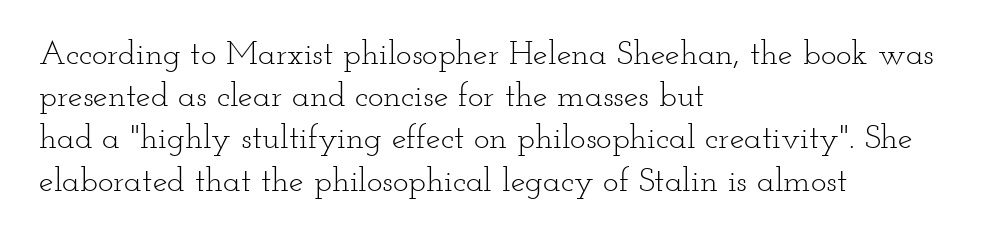
The image shows 33 px light, wide serif type, upright; set left-aligned, normal line spacing (1.28x), normal letter spacing, not underlined; low stroke contrast and a small x-height.
